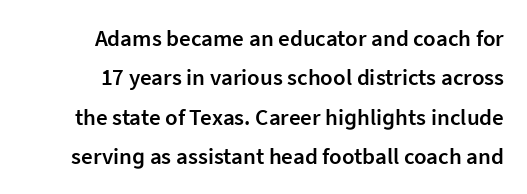
The image shows 23 px text type, upright; set line spacing 1.71x, normal letter spacing, not underlined.
